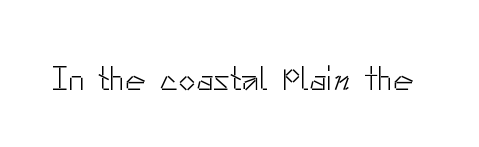
The image shows 35 px light sans-serif type, upright; set normal letter spacing, not underlined; low stroke contrast and a small x-height.
